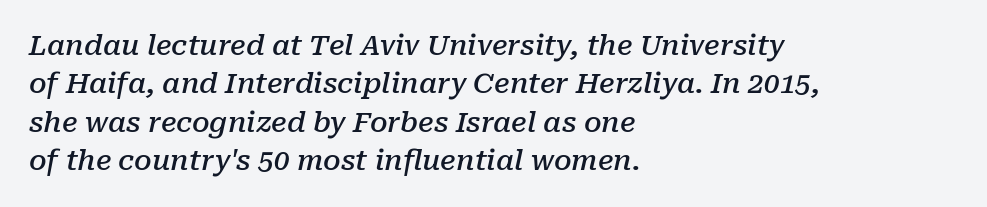
Q: Is the text bold? A: Semi-bold.
Q: Is the text italic (slanted)? A: Yes, it leans right by about 10 degrees.
Q: Is the typeface a serif or a sans-serif typeface? A: Serif.
Q: Is the text underlined? A: No.
Q: How is the paragraph aligned? A: Left-aligned.
Q: Is the spacing between letters normal or unusually wide? A: Normal.
Q: Is the spacing between lines tight, normal or loose? A: Normal.
Q: Width (condensed, normal, or wide)? A: Normal.
Q: Stroke contrast? A: Low.
Q: x-height? A: Medium.
Q: Monospaced? A: No.
